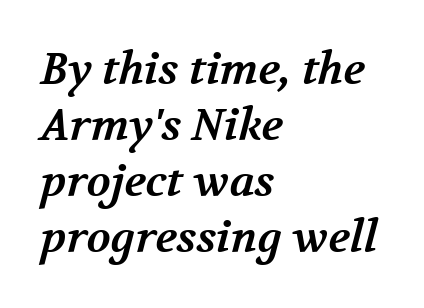
The image shows 44 px bold serif type; set left-aligned, normal line spacing (1.27x), normal letter spacing, not underlined; medium stroke contrast and a medium x-height.
